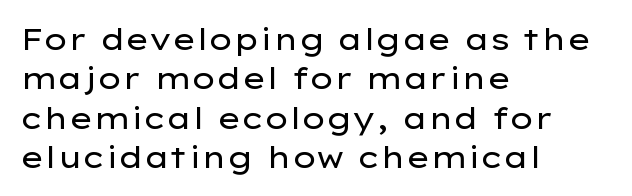
{"serif": "no", "italic": "no", "bold": "no", "weight": "regular", "width": "wide", "stroke_contrast": "low", "x_height": "medium", "monospaced": "no", "underline": "no", "align": "left", "line_spacing": "normal", "line_spacing_ratio": 1.31, "letter_spacing": "normal", "letter_spacing_em": 0.0, "glyph_px": 30}
